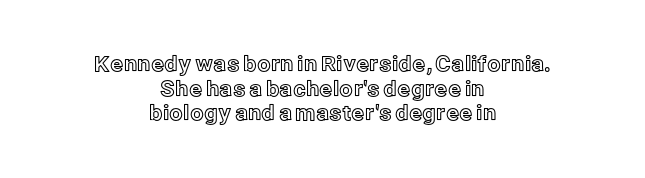
The image shows 21 px text type, upright; set centered, line spacing 1.17x, normal letter spacing, not underlined.
